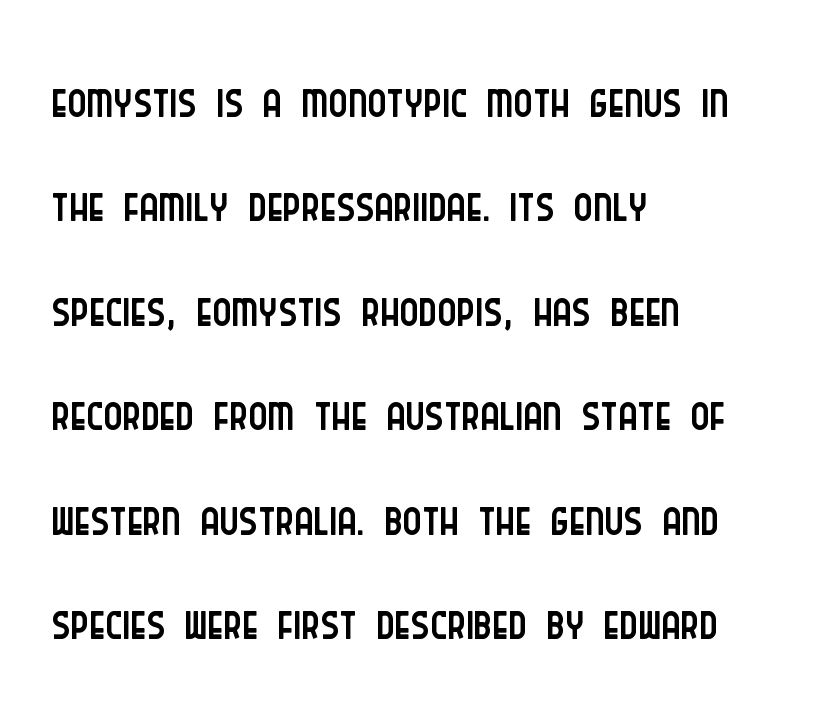
Unbolded letterforms with no extra heft. Normally led — the rows are evenly, conventionally spaced. To sum up the face: it is a sans, with no serifs. Short and long lines alike share a common starting point at left.
